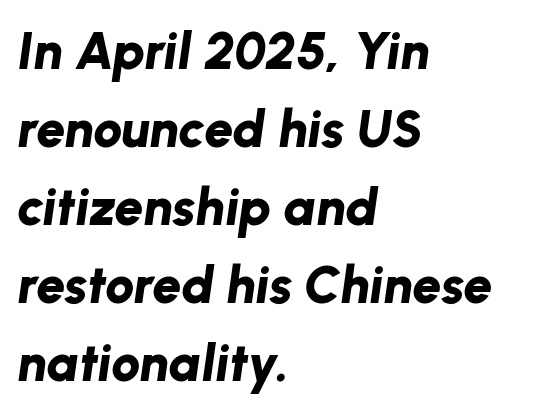
The image shows 52 px bold type, italic (leaning right); set left-aligned, normal line spacing (1.5x), normal letter spacing, not underlined; low stroke contrast and a medium x-height.
